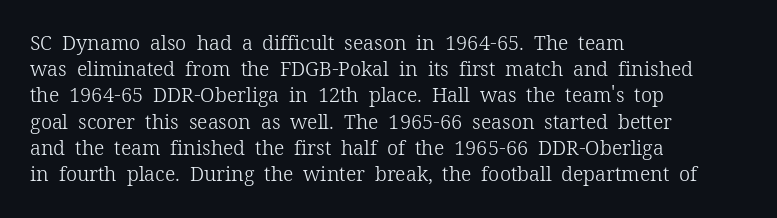
No chunkiness to these letters — they're not bold. Alignment: flush left. Do the letters lean? They stand straight. Horizontal bands of white between lines are of average thickness. Has an underline been added? It has not. Is the letter spacing exaggerated? No — it looks like the ordinary default.
